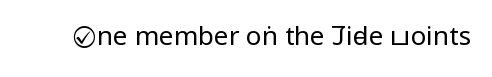
Q: Is the text bold? A: No.
Q: Is the text italic (slanted)? A: No, it is upright.
Q: Is the text underlined? A: No.
Q: Is the spacing between letters normal or unusually wide? A: Normal.
